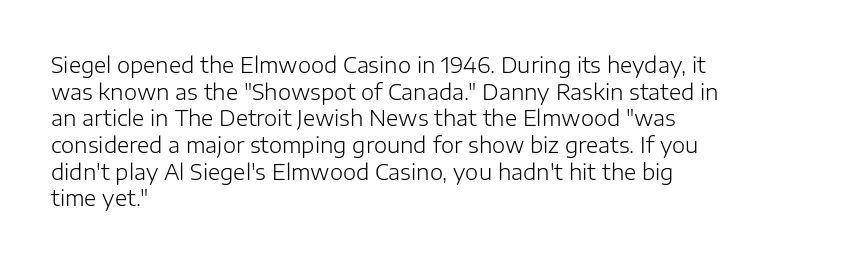
{"italic": "no", "bold": "no", "underline": "no", "align": "left", "line_spacing": "normal", "line_spacing_ratio": 1.27, "letter_spacing": "normal", "letter_spacing_em": 0.0, "glyph_px": 21}
